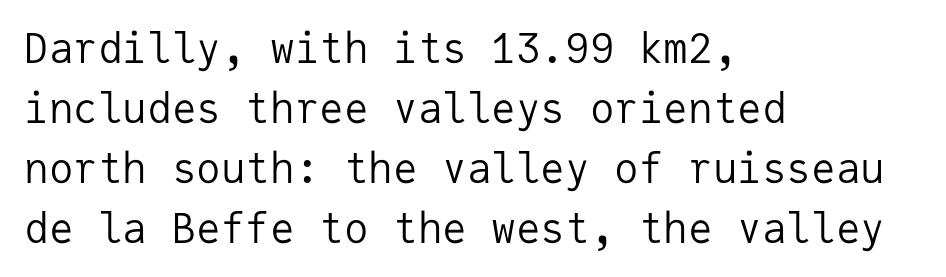
{"serif": "no", "italic": "no", "bold": "no", "weight": "regular", "width": "normal", "stroke_contrast": "low", "x_height": "medium", "monospaced": "yes", "underline": "no", "align": "left", "line_spacing": "normal", "line_spacing_ratio": 1.46, "letter_spacing": "normal", "letter_spacing_em": 0.0, "glyph_px": 41}
